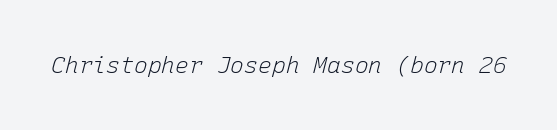
The weight would be labelled regular, book, light, or lighter still. The type is set solid horizontally, with unmodified tracking. You can tell it's italic because the verticals aren't actually vertical. Lines of text with bare space underneath.
